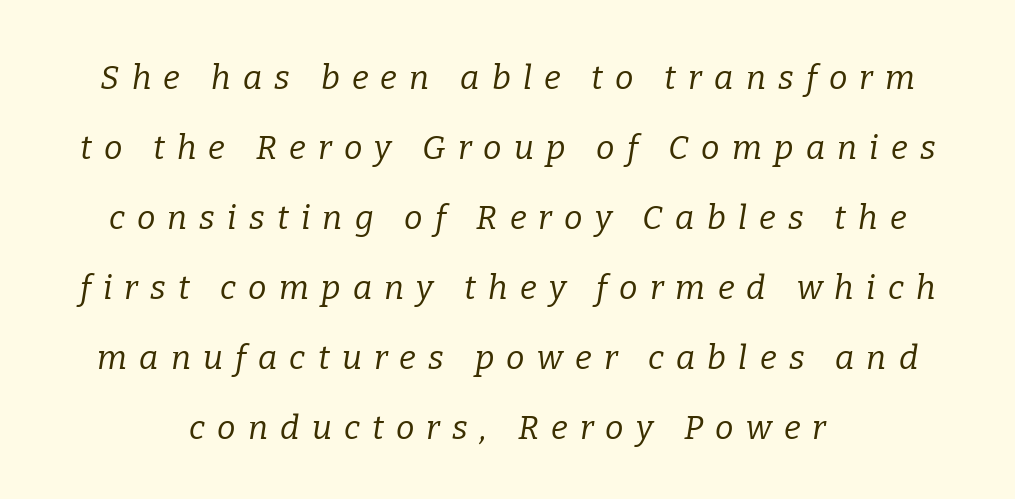
{"serif": "yes", "italic": "yes", "lean": "right", "slant_degrees": 9, "bold": "no", "weight": "regular", "width": "normal", "stroke_contrast": "low", "x_height": "medium", "monospaced": "no", "underline": "no", "align": "center", "line_spacing": "loose", "line_spacing_ratio": 2.12, "letter_spacing": "wide", "letter_spacing_em": 0.37, "glyph_px": 33}
